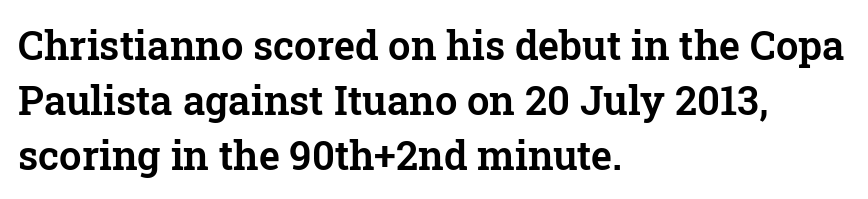
The image shows 40 px serif type, upright; set left-aligned, normal line spacing (1.37x), normal letter spacing, not underlined; low stroke contrast and a medium x-height.
